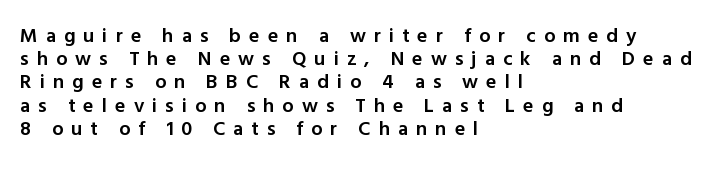
{"italic": "no", "bold": "semi", "underline": "no", "align": "left", "line_spacing_ratio": 1.16, "letter_spacing": "wide", "letter_spacing_em": 0.4, "glyph_px": 20}
